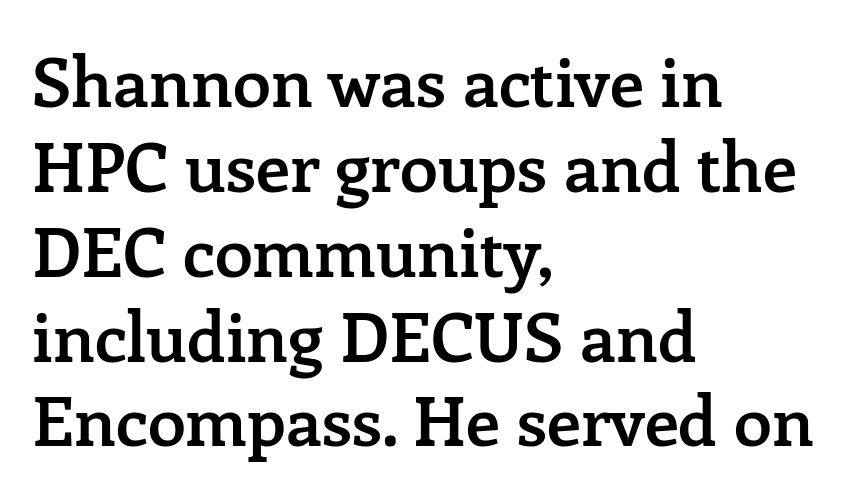
{"serif": "yes", "italic": "no", "bold": "semi", "weight": "semibold", "width": "normal", "stroke_contrast": "low", "x_height": "medium", "monospaced": "no", "underline": "no", "align": "left", "line_spacing_ratio": 1.23, "letter_spacing": "normal", "letter_spacing_em": 0.0, "glyph_px": 69}
